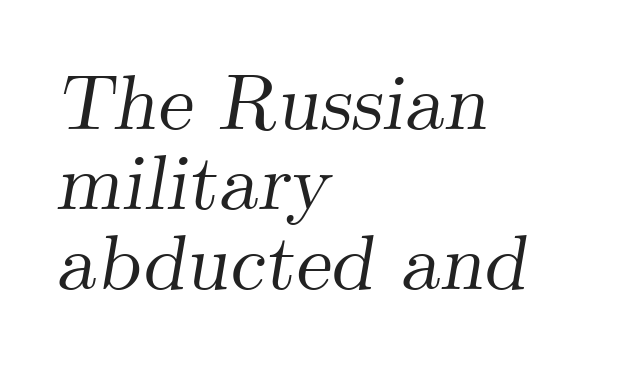
Q: Is the text italic (slanted)? A: Yes, it leans right by about 9 degrees.
Q: Is the typeface a serif or a sans-serif typeface? A: Serif.
Q: Is the text underlined? A: No.
Q: How is the paragraph aligned? A: Left-aligned.
Q: Is the spacing between letters normal or unusually wide? A: Normal.
Q: Is the spacing between lines tight, normal or loose? A: Tight.
Q: Width (condensed, normal, or wide)? A: Normal.
Q: Stroke contrast? A: Medium.
Q: x-height? A: Small.
Q: Monospaced? A: No.
